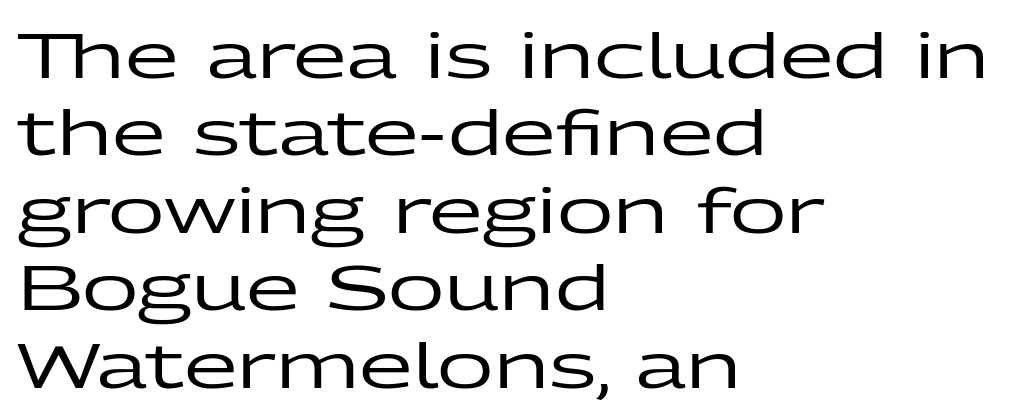
Q: Is the text italic (slanted)? A: No, it is upright.
Q: Is the typeface a serif or a sans-serif typeface? A: Sans-serif.
Q: Is the text underlined? A: No.
Q: How is the paragraph aligned? A: Left-aligned.
Q: Is the spacing between letters normal or unusually wide? A: Normal.
Q: Is the spacing between lines tight, normal or loose? A: Normal.
Q: Width (condensed, normal, or wide)? A: Wide.
Q: Stroke contrast? A: Low.
Q: x-height? A: Medium.
Q: Monospaced? A: No.
